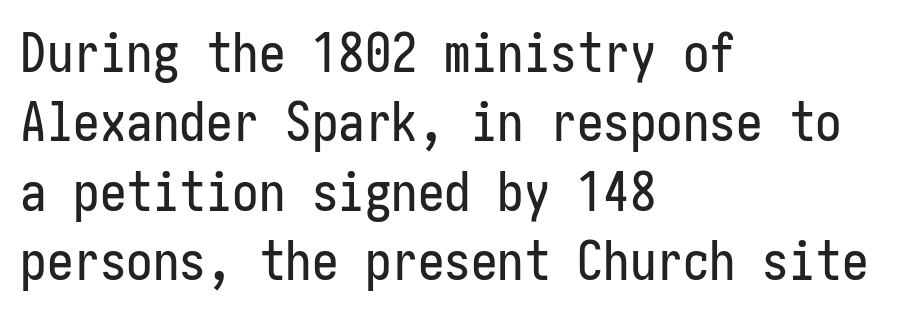
The image shows 53 px condensed sans-serif type, upright; set left-aligned, normal line spacing (1.31x), normal letter spacing, not underlined; low stroke contrast and a medium x-height.
